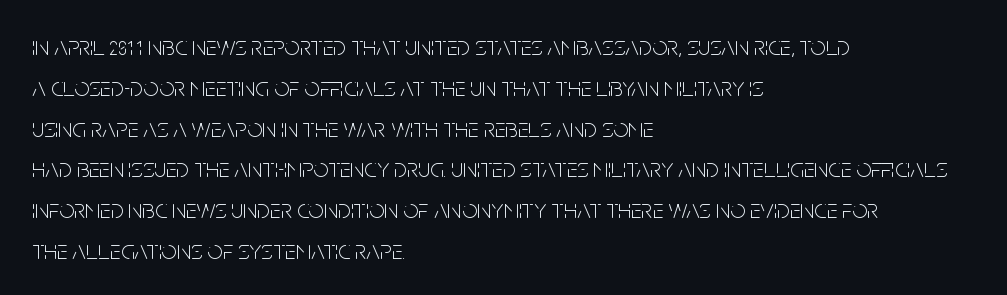
{"italic": "no", "bold": "no", "underline": "no", "align": "left", "line_spacing": "normal", "line_spacing_ratio": 1.51, "letter_spacing": "normal", "letter_spacing_em": 0.0, "glyph_px": 27}
